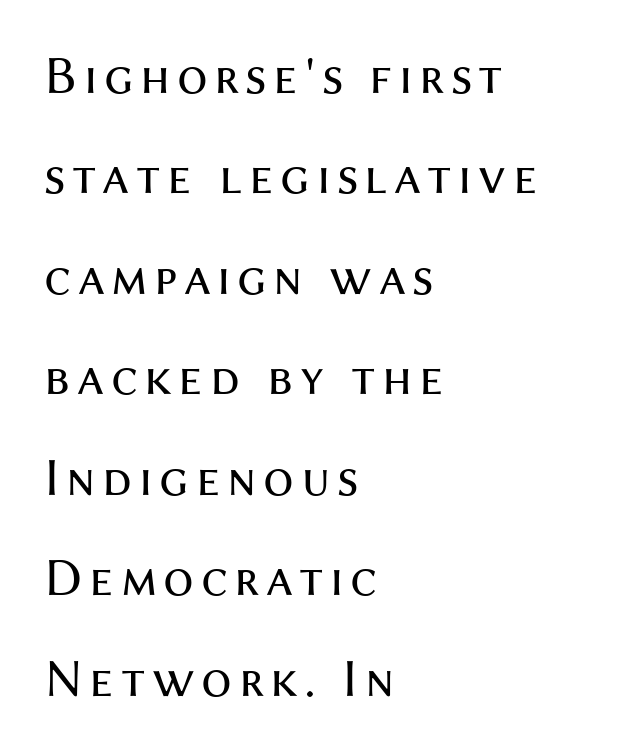
Q: Is the text bold? A: No.
Q: Is the text italic (slanted)? A: No, it is upright.
Q: Is the typeface a serif or a sans-serif typeface? A: Sans-serif.
Q: Is the text underlined? A: No.
Q: How is the paragraph aligned? A: Left-aligned.
Q: Width (condensed, normal, or wide)? A: Normal.
Q: Stroke contrast? A: Medium.
Q: x-height? A: Medium.
Q: Monospaced? A: No.
